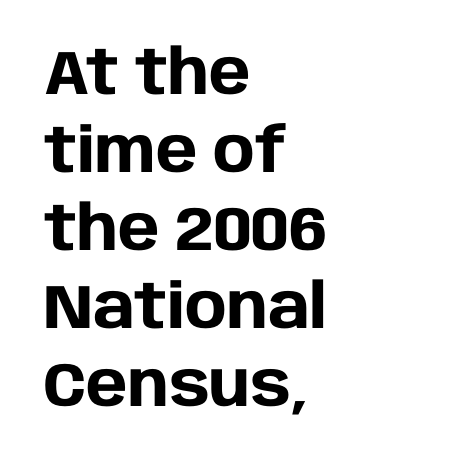
Clear beneath every line of the passage. Think of a printed novel: that variable character pitch is what you see here. Strokes here are thick enough to call this a true bold. One glance says typical: line gaps are just what's usual. Grotesque or geometric, the face here clearly has no serifs. Default kerning and tracking; the words read as compact shapes.
